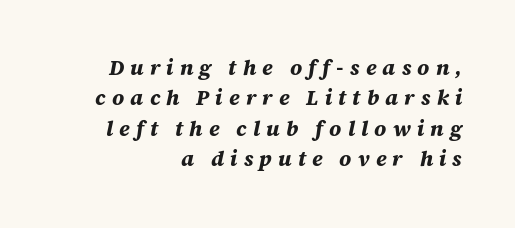
Characters are canted at an angle relative to the baseline's perpendicular. If you drew a ruler down the right edge, every line would touch it. Each word looks stretched out because of the extra space between its letters. I'd describe the lettering as bold — thick and assertive. The line-height multiplier appears to be the usual default.
